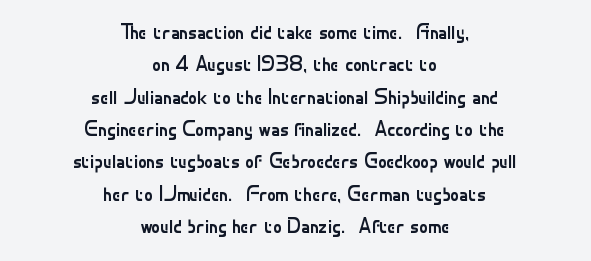
{"italic": "no", "bold": "no", "underline": "no", "align": "center", "line_spacing": "normal", "line_spacing_ratio": 1.54, "letter_spacing": "normal", "letter_spacing_em": 0.0, "glyph_px": 21}
